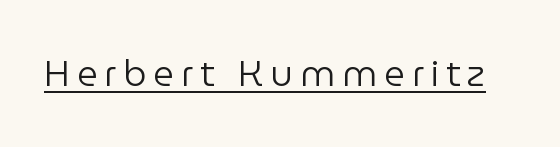
Observe the wide spacing: letters keep a clear distance from each other. This sample carries an underscore along the baseline area. You could not count columns in this text — the font is proportionally spaced. Caption: face not bold, strokes unweighted. The characters display no serif detailing; their extremities are plain.
